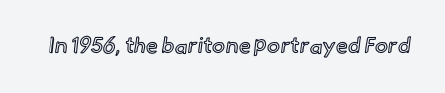
Short note: letters normally spaced. Lines of text with bare space underneath.
